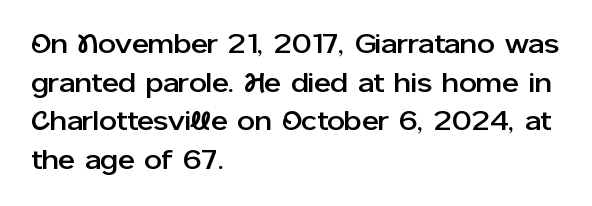
Q: Is the text italic (slanted)? A: No, it is upright.
Q: Is the typeface a serif or a sans-serif typeface? A: Sans-serif.
Q: Is the text underlined? A: No.
Q: How is the paragraph aligned? A: Left-aligned.
Q: Is the spacing between letters normal or unusually wide? A: Normal.
Q: Is the spacing between lines tight, normal or loose? A: Normal.
Q: Width (condensed, normal, or wide)? A: Normal.
Q: Stroke contrast? A: Low.
Q: x-height? A: Medium.
Q: Monospaced? A: No.
